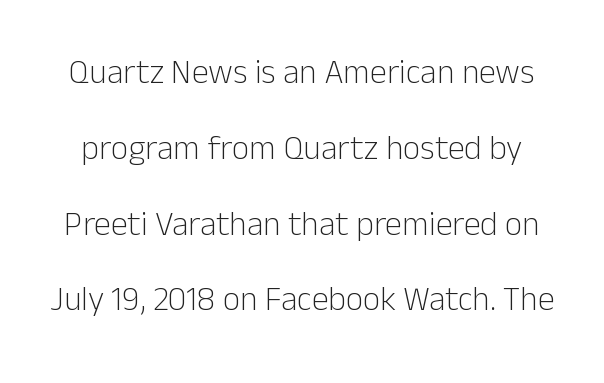
The image shows 34 px light sans-serif type, upright; set loose line spacing (2.23x), normal letter spacing, not underlined; low stroke contrast and a medium x-height.
